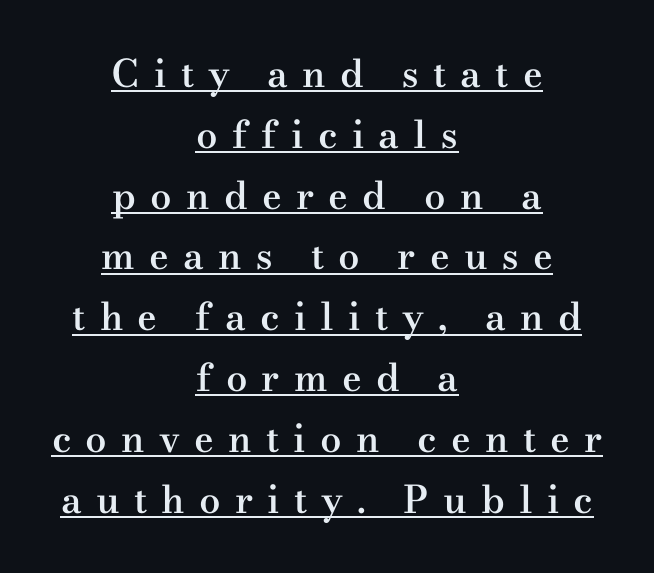
{"serif": "yes", "italic": "no", "bold": "semi", "weight": "semibold", "width": "wide", "stroke_contrast": "medium", "x_height": "small", "monospaced": "no", "underline": "yes", "align": "center", "line_spacing": "normal", "line_spacing_ratio": 1.6, "letter_spacing": "wide", "letter_spacing_em": 0.37, "glyph_px": 38}
